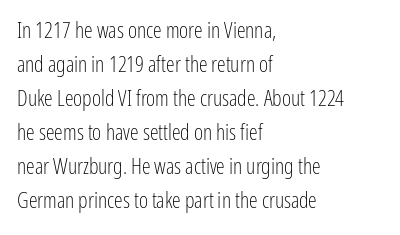
{"italic": "no", "bold": "no", "underline": "no", "align": "left", "line_spacing": "normal", "line_spacing_ratio": 1.55, "letter_spacing": "normal", "letter_spacing_em": 0.0, "glyph_px": 22}
